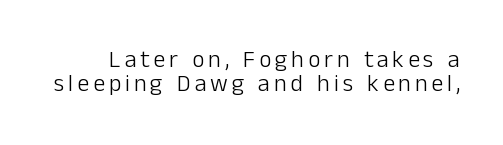
Q: Is the text bold? A: No.
Q: Is the text italic (slanted)? A: No, it is upright.
Q: Is the text underlined? A: No.
Q: Is the spacing between lines tight, normal or loose? A: Tight.
